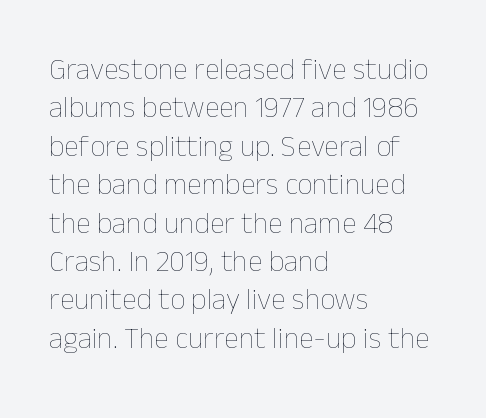
{"italic": "no", "bold": "no", "weight": "thin", "width": "normal", "stroke_contrast": "low", "x_height": "medium", "monospaced": "no", "underline": "no", "align": "left", "line_spacing": "normal", "line_spacing_ratio": 1.28, "letter_spacing": "normal", "letter_spacing_em": 0.0, "glyph_px": 30}
